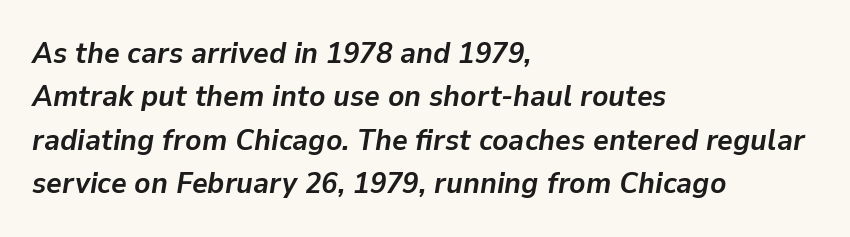
{"italic": "yes", "lean": "right", "slant_degrees": 9, "bold": "yes", "weight": "semibold", "width": "normal", "stroke_contrast": "low", "x_height": "medium", "monospaced": "no", "underline": "no", "align": "left", "line_spacing": "normal", "line_spacing_ratio": 1.45, "letter_spacing": "normal", "letter_spacing_em": 0.0, "glyph_px": 30}
